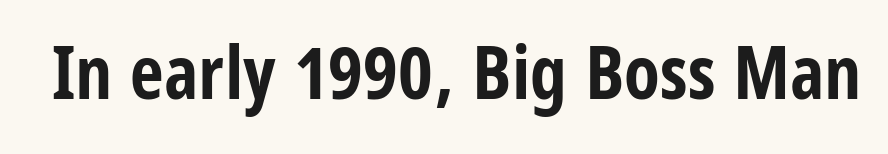
Q: Is the text bold? A: Yes.
Q: Is the text italic (slanted)? A: No, it is upright.
Q: Is the typeface a serif or a sans-serif typeface? A: Sans-serif.
Q: Is the text underlined? A: No.
Q: Is the spacing between letters normal or unusually wide? A: Normal.
Q: Width (condensed, normal, or wide)? A: Condensed.
Q: Stroke contrast? A: Low.
Q: x-height? A: Large.
Q: Monospaced? A: No.
